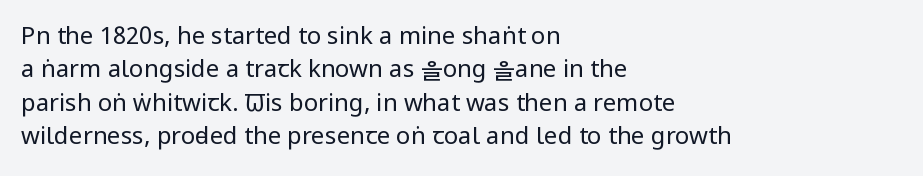
The image shows 24 px text type, upright; set left-aligned, normal line spacing (1.39x), normal letter spacing, not underlined.
